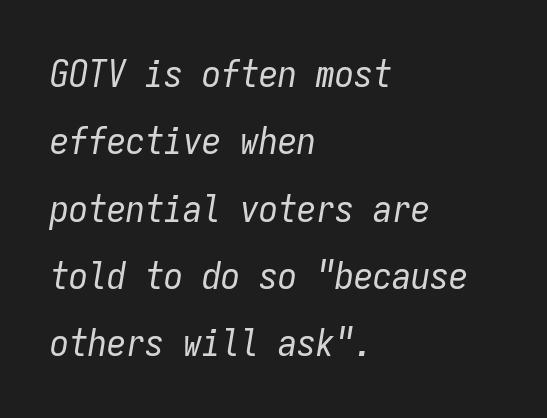
Q: Is the text bold? A: No.
Q: Is the text italic (slanted)? A: Yes, it leans right by about 9 degrees.
Q: Is the text underlined? A: No.
Q: How is the paragraph aligned? A: Left-aligned.
Q: Is the spacing between letters normal or unusually wide? A: Normal.
Q: Width (condensed, normal, or wide)? A: Condensed.
Q: Stroke contrast? A: Low.
Q: x-height? A: Medium.
Q: Monospaced? A: Yes.
